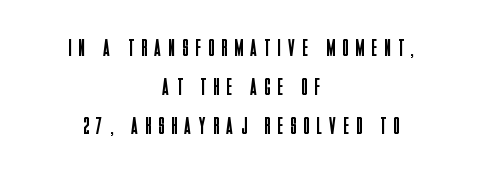
The typography opts for an upright posture over an oblique one. The block of text has a typical density, with ordinary space between rows. The letterforms stand isolated, each surrounded by extra space. The zone under the glyphs is completely vacant. Layout note: lines centered. Caption: face not bold, strokes unweighted.
